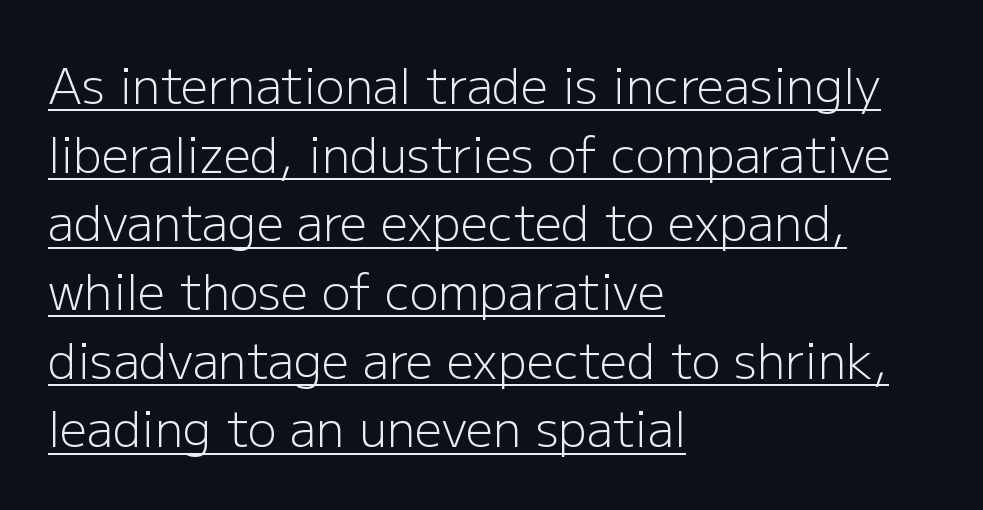
A typographer would call this underscored text. Here the glyphs are tracked normally, forming tight word shapes. Visually the block forms a straight wall on the left and a jagged coastline on the right. Does the lettering tilt? It doesn't — this is upright. No heavy texture on the line: the type isn't bold. Honestly, the row spacing looks completely unremarkable.
